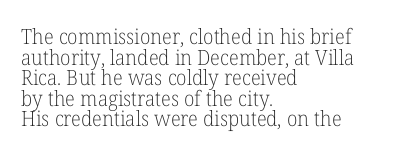
Underline: absent. Inter-character spacing is left at the font's built-in metrics. Rows of type sit shoulder to shoulder in the vertical direction. Compared with a typical body face, this is equally light or lighter still. The text block is weighted toward the left margin, trailing off unevenly rightward.
